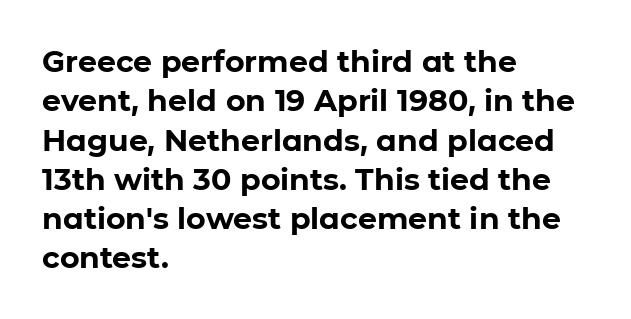
Q: Is the text bold? A: Yes.
Q: Is the text italic (slanted)? A: No, it is upright.
Q: Is the typeface a serif or a sans-serif typeface? A: Sans-serif.
Q: Is the text underlined? A: No.
Q: How is the paragraph aligned? A: Left-aligned.
Q: Is the spacing between letters normal or unusually wide? A: Normal.
Q: Is the spacing between lines tight, normal or loose? A: Normal.
Q: Width (condensed, normal, or wide)? A: Normal.
Q: Stroke contrast? A: Low.
Q: x-height? A: Medium.
Q: Monospaced? A: No.
